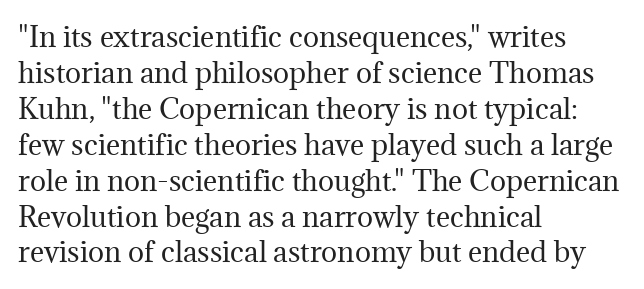
The image shows 27 px text type, upright; set left-aligned, normal line spacing (1.33x), normal letter spacing, not underlined.
